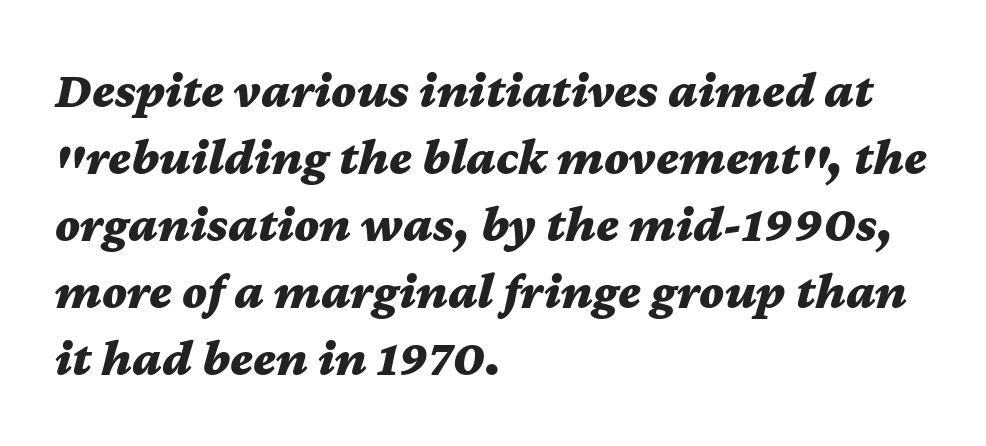
The image shows 52 px bold, wide type, italic (leaning right); set left-aligned, normal line spacing (1.29x), normal letter spacing, not underlined; medium stroke contrast and a medium x-height.
